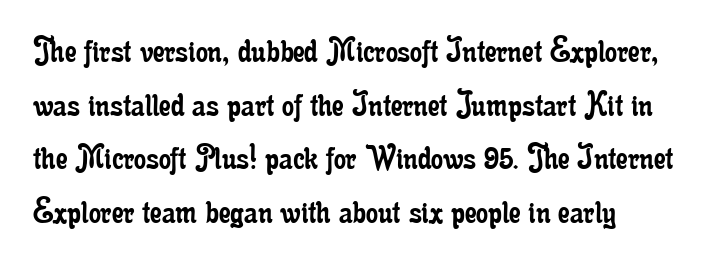
{"serif": "yes", "italic": "no", "bold": "no", "weight": "regular", "width": "condensed", "stroke_contrast": "low", "x_height": "small", "monospaced": "no", "underline": "no", "line_spacing": "normal", "line_spacing_ratio": 1.41, "letter_spacing": "normal", "letter_spacing_em": 0.0, "glyph_px": 38}
